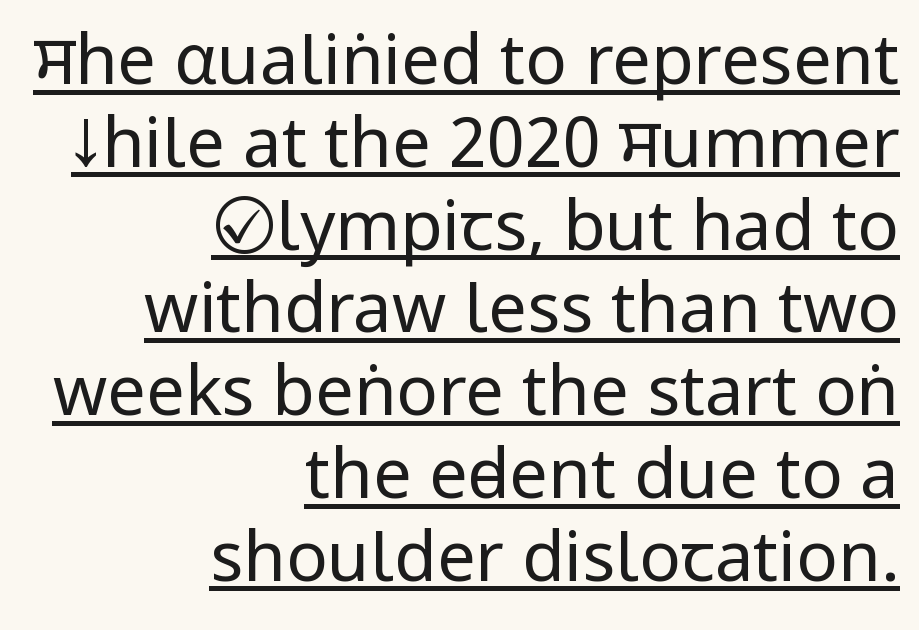
{"serif": "no", "italic": "no", "bold": "no", "weight": "regular", "width": "condensed", "stroke_contrast": "low", "x_height": "large", "monospaced": "no", "underline": "yes", "align": "right", "line_spacing_ratio": 1.2, "letter_spacing": "normal", "letter_spacing_em": 0.0, "glyph_px": 69}
